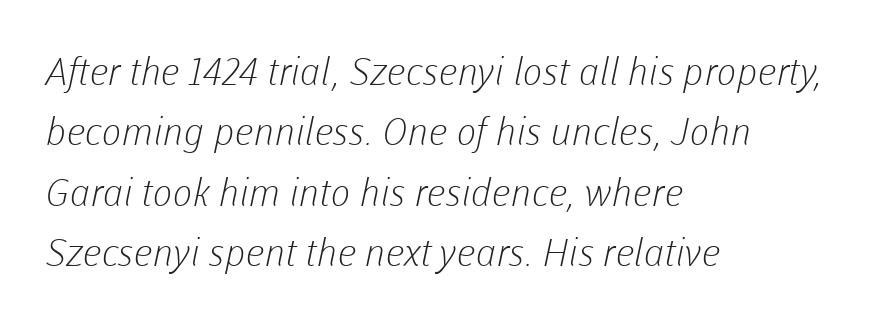
Does the leading feel generous? No, just average. Unmarked baselines from the first word to the last. A typesetter would call this zero additional tracking. Nothing heavy about these letters — not bold at all.
